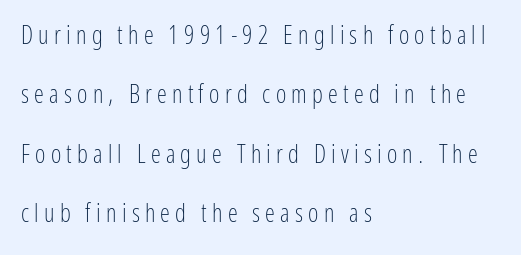
The image shows 25 px text type, upright; set left-aligned, loose line spacing (2.38x), unusually wide letter spacing (+0.21 em), not underlined.
